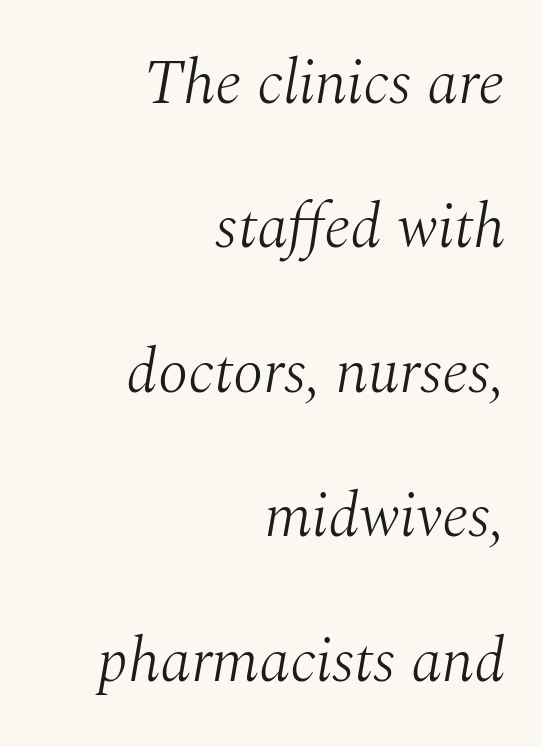
Loosely led — the rows are spread out. What stands out about the letter spacing? Nothing — it is the standard amount. The letters look calm and open, with moderate or lighter stems. The face used here is proportionally spaced, like ordinary book or web type. The specimen reads as italic at a glance.
